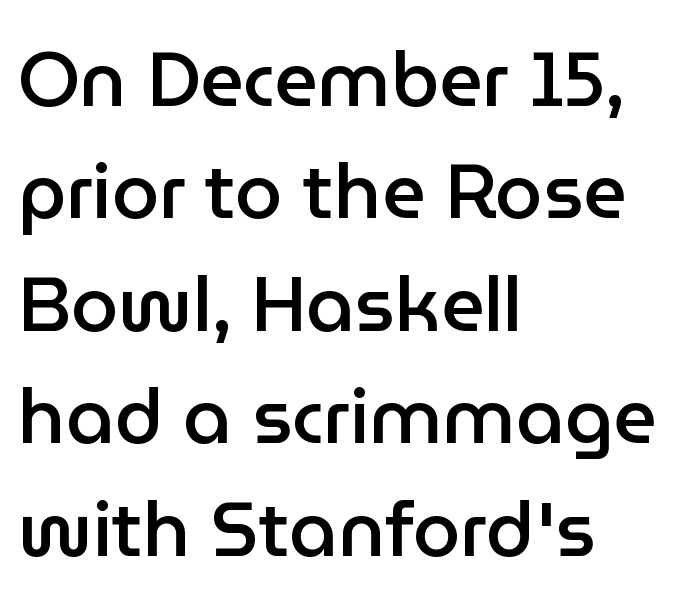
These lines are composed in type without serifs. Character widths vary here, with narrow letters taking less room than wide ones. The lettering stays uniformly vertical, giving the passage a roman look. Look at the stroke-to-counter ratio: somewhat heavy, a semibold. Standard letterfit; no display-style spreading of the glyphs. Horizontal bands of white between lines are of average thickness.
